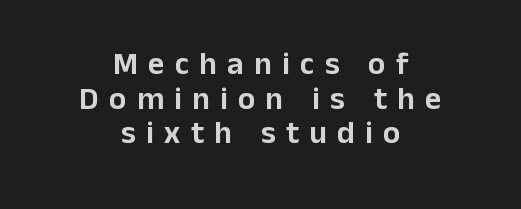
The paragraph has two soft edges and a firm central axis. Note the varied advance widths — an 'i' is clearly narrower than an 'm'. Grotesque or geometric, the face here clearly has no serifs. The designer dialed line spacing down below the default.
